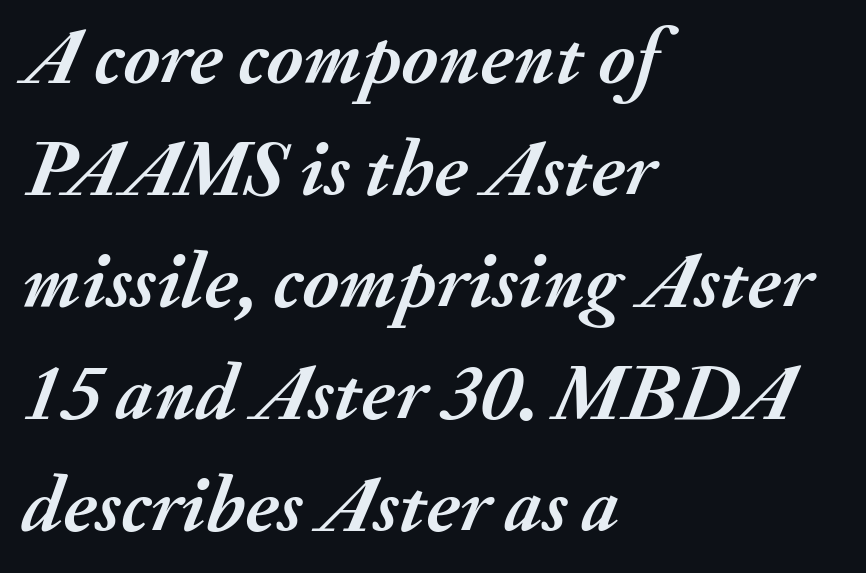
{"italic": "yes", "lean": "right", "slant_degrees": 20, "bold": "yes", "weight": "semibold", "width": "normal", "stroke_contrast": "medium", "x_height": "small", "monospaced": "no", "underline": "no", "align": "left", "line_spacing": "normal", "line_spacing_ratio": 1.4, "letter_spacing": "normal", "letter_spacing_em": 0.0, "glyph_px": 80}
